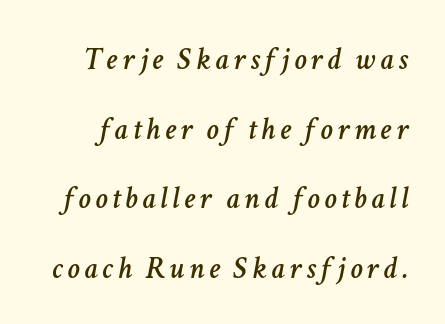
Q: Is the text italic (slanted)? A: Yes, it leans right by about 11 degrees.
Q: Is the text underlined? A: No.
Q: Is the spacing between lines tight, normal or loose? A: Loose.
Q: Width (condensed, normal, or wide)? A: Normal.
Q: Stroke contrast? A: Low.
Q: x-height? A: Medium.
Q: Monospaced? A: No.
